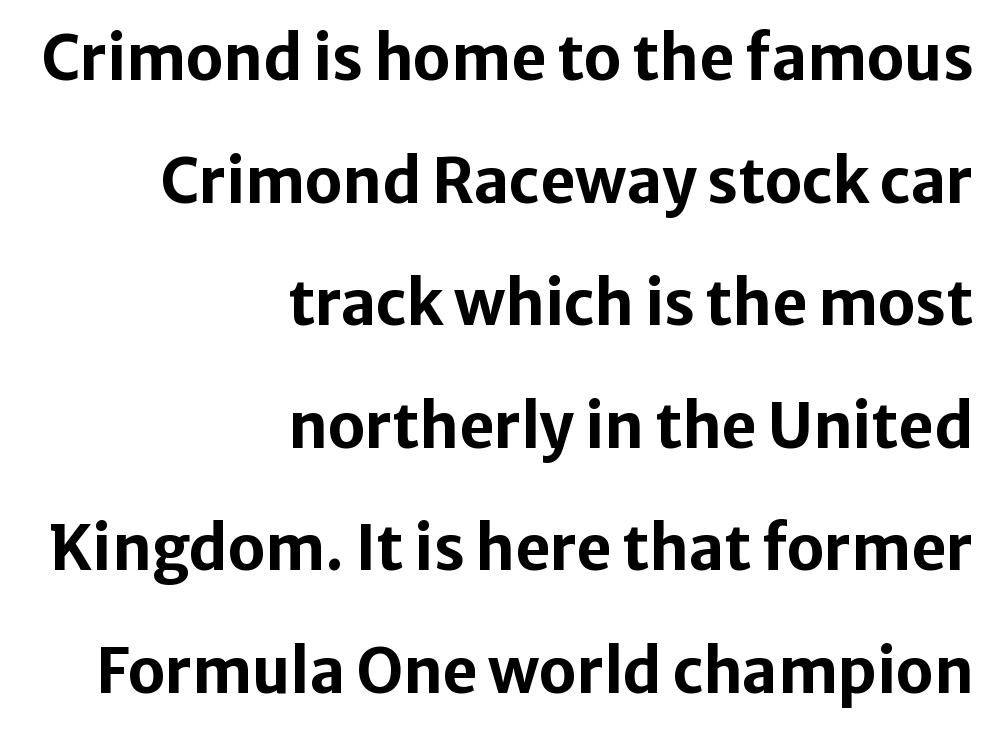
The strokes are fattened all the way to bold. Type style note: lacks serifs. Plain, unruled lines of type. The passage shown is typed in a proportional face where columns would drift. How would I describe the line gaps? Wide and relaxed.
